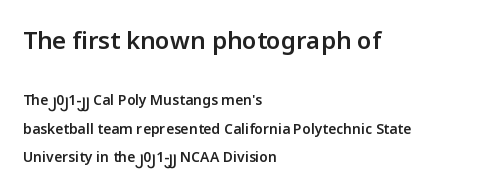
Line starts are locked; line ends wander. This rendering leaves character spacing at its baseline value. What weight is shown? A semibold, between regular and bold. In this sample the first text group is rendered at the bigger scale. Rule under the text: the space is simply empty.
